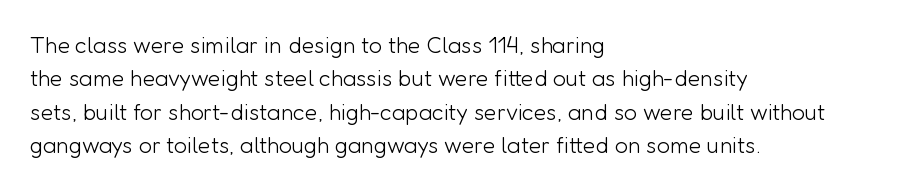
Q: Is the text bold? A: No.
Q: Is the text italic (slanted)? A: No, it is upright.
Q: Is the text underlined? A: No.
Q: How is the paragraph aligned? A: Left-aligned.
Q: Is the spacing between letters normal or unusually wide? A: Normal.
Q: Is the spacing between lines tight, normal or loose? A: Normal.
